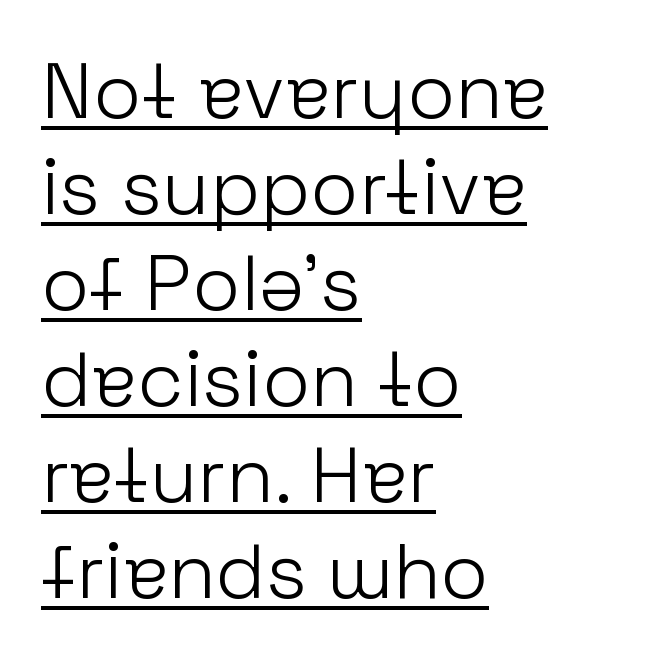
{"serif": "no", "italic": "no", "bold": "no", "weight": "light", "width": "normal", "stroke_contrast": "low", "x_height": "medium", "monospaced": "no", "underline": "yes", "align": "left", "line_spacing_ratio": 1.23, "letter_spacing": "normal", "letter_spacing_em": 0.0, "glyph_px": 78}
